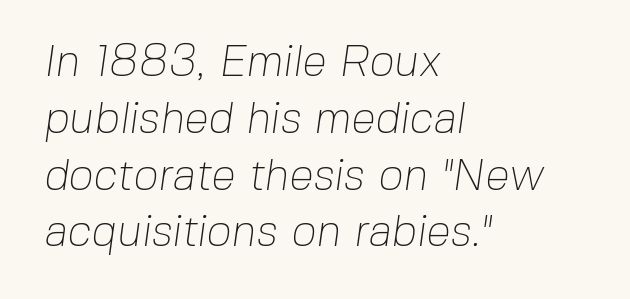
{"serif": "no", "bold": "no", "weight": "thin", "width": "normal", "stroke_contrast": "low", "x_height": "medium", "monospaced": "no", "underline": "no", "align": "left", "line_spacing": "normal", "line_spacing_ratio": 1.29, "letter_spacing": "normal", "letter_spacing_em": 0.0, "glyph_px": 44}
